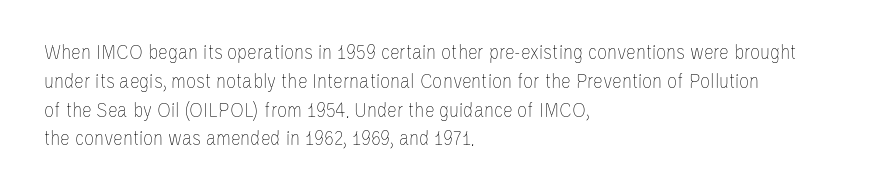
{"italic": "no", "bold": "no", "underline": "no", "align": "left", "line_spacing": "normal", "line_spacing_ratio": 1.31, "letter_spacing": "normal", "letter_spacing_em": 0.0, "glyph_px": 22}
